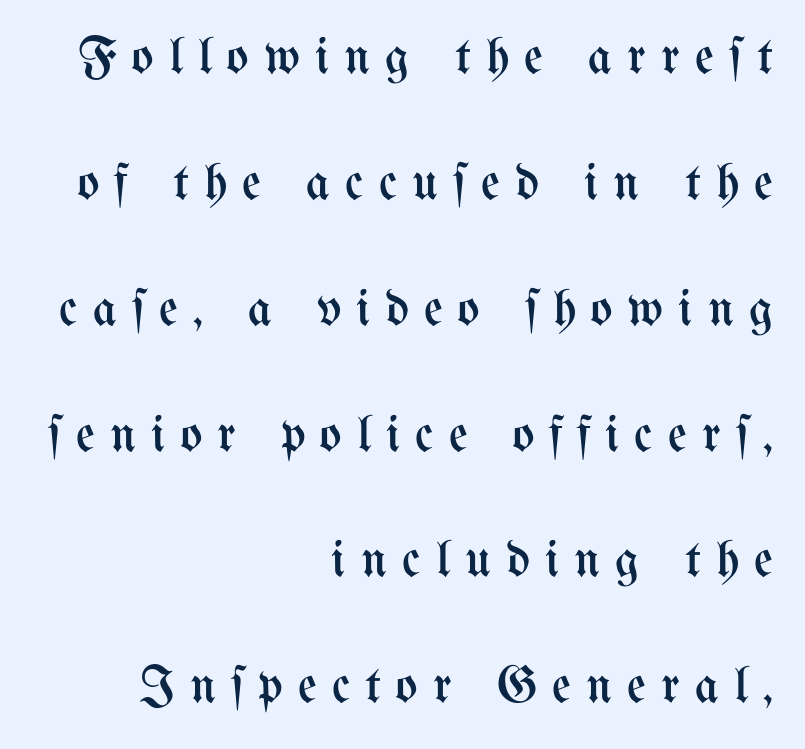
The image shows 52 px regular-weight, condensed type, upright; set right-aligned, loose line spacing (2.42x), unusually wide letter spacing (+0.29 em), not underlined; medium stroke contrast and a medium x-height.
